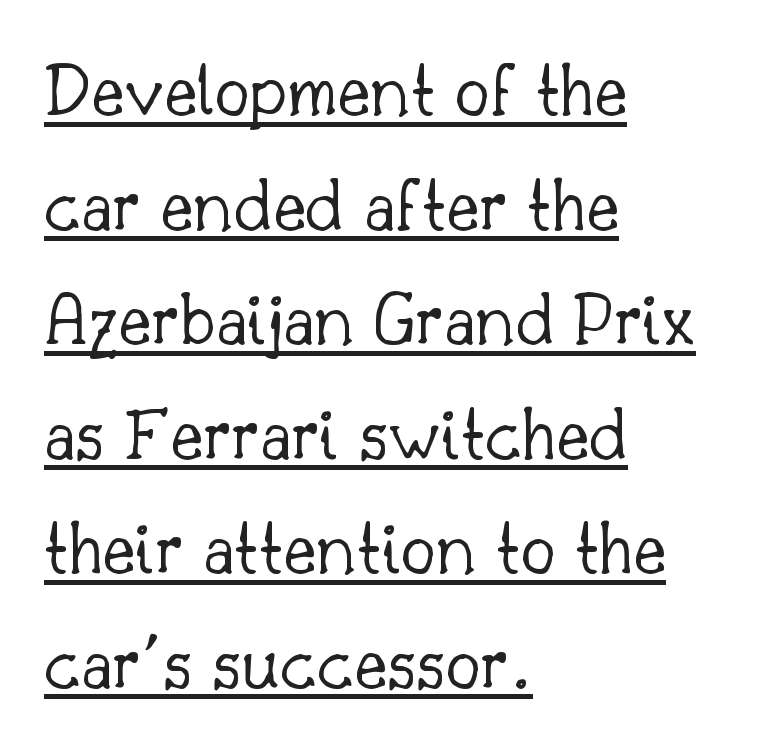
The image shows 79 px light type, upright; set left-aligned, normal line spacing (1.45x), normal letter spacing, underlined; low stroke contrast and a small x-height.
